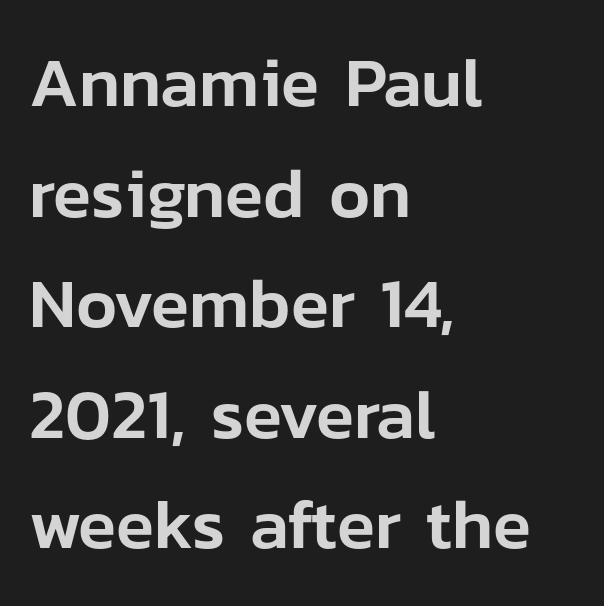
Q: Is the text italic (slanted)? A: No, it is upright.
Q: Is the typeface a serif or a sans-serif typeface? A: Sans-serif.
Q: Is the text underlined? A: No.
Q: How is the paragraph aligned? A: Left-aligned.
Q: Is the spacing between letters normal or unusually wide? A: Normal.
Q: Is the spacing between lines tight, normal or loose? A: Normal.
Q: Width (condensed, normal, or wide)? A: Normal.
Q: Stroke contrast? A: Low.
Q: x-height? A: Medium.
Q: Monospaced? A: No.
